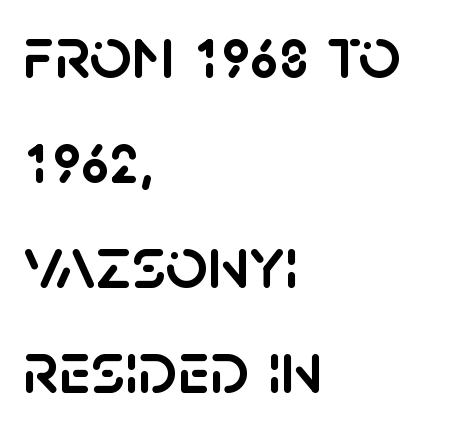
Line spacing here is normal. Spacing verdict: proportional, widths tailored to each character. A typesetter would mark this as roman, not italic. Bare-footed words on every line.
